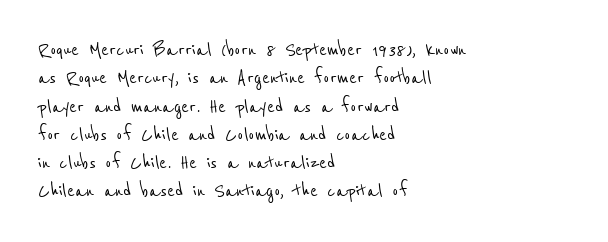
The image shows 23 px text type; set left-aligned, line spacing 1.23x, normal letter spacing, not underlined.
